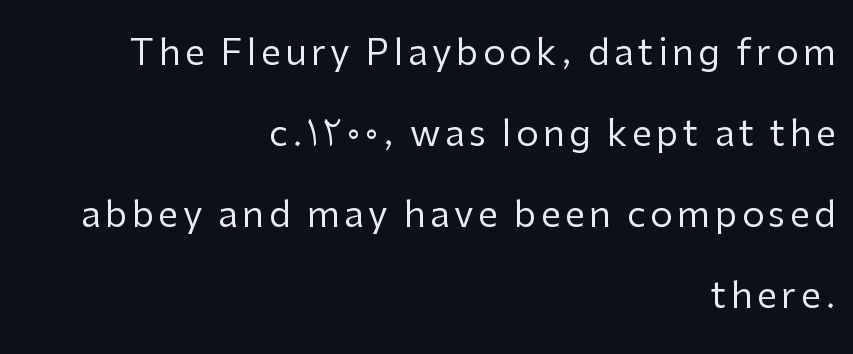
Q: Is the text bold? A: No.
Q: Is the text italic (slanted)? A: No, it is upright.
Q: Is the typeface a serif or a sans-serif typeface? A: Sans-serif.
Q: Is the text underlined? A: No.
Q: How is the paragraph aligned? A: Right-aligned.
Q: Is the spacing between lines tight, normal or loose? A: Loose.
Q: Width (condensed, normal, or wide)? A: Normal.
Q: Stroke contrast? A: Low.
Q: x-height? A: Medium.
Q: Monospaced? A: No.
